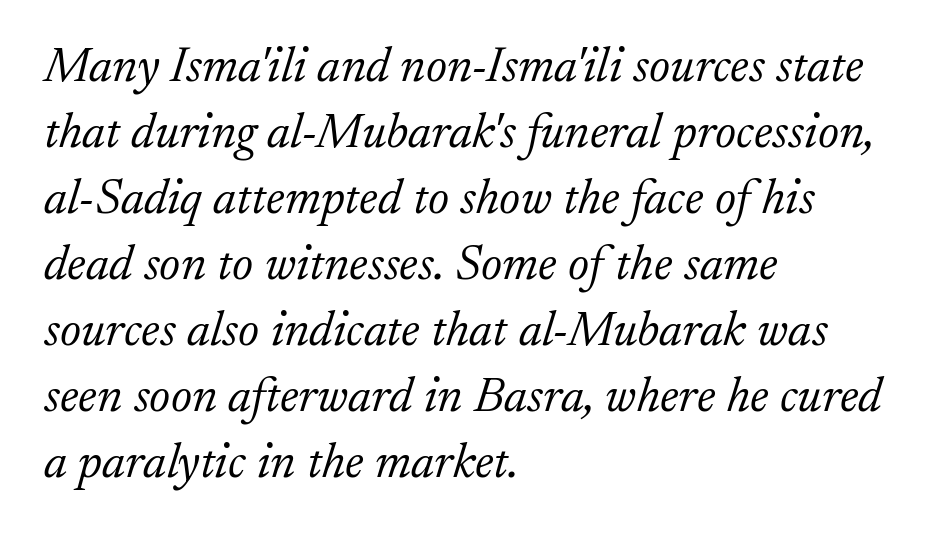
{"serif": "yes", "italic": "yes", "lean": "right", "slant_degrees": 17, "bold": "no", "weight": "light", "width": "normal", "stroke_contrast": "low", "x_height": "small", "monospaced": "no", "underline": "no", "align": "left", "line_spacing": "normal", "line_spacing_ratio": 1.32, "letter_spacing": "normal", "letter_spacing_em": 0.0, "glyph_px": 50}
